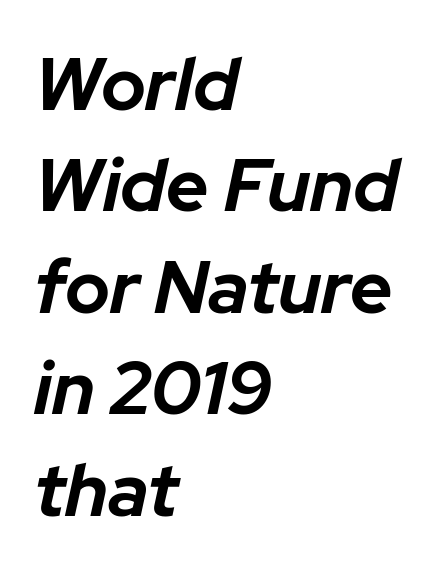
The image shows 74 px bold type, italic (leaning right); set left-aligned, normal line spacing (1.37x), normal letter spacing, not underlined; low stroke contrast and a medium x-height.
